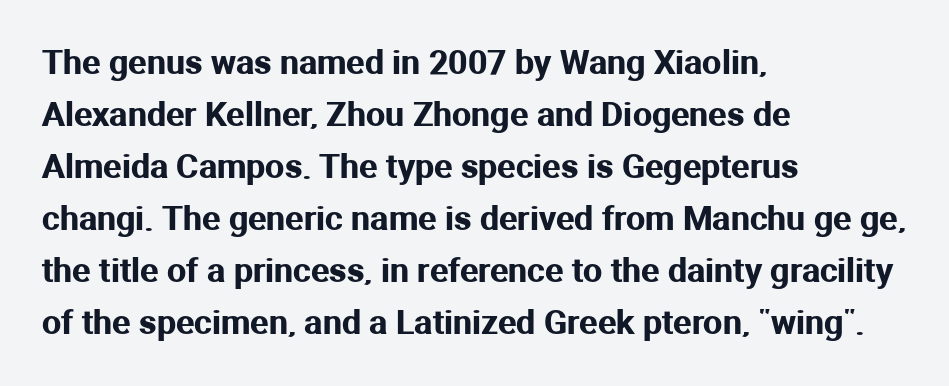
The image shows 34 px sans-serif type, upright; set left-aligned, normal line spacing (1.53x), normal letter spacing, not underlined; medium stroke contrast and a medium x-height.
